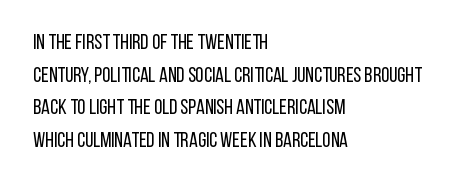
{"italic": "no", "bold": "no", "underline": "no", "align": "left", "line_spacing": "normal", "line_spacing_ratio": 1.55, "letter_spacing": "normal", "letter_spacing_em": 0.0, "glyph_px": 21}
